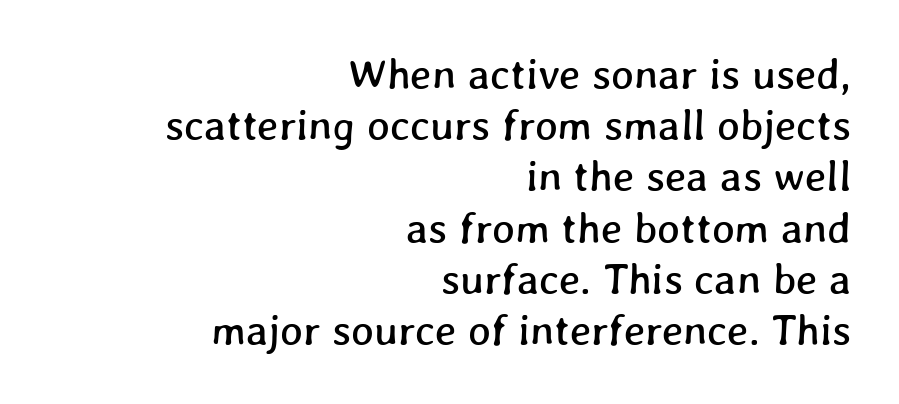
All the whitespace from short lines collects on the left. Note the varied advance widths — an 'i' is clearly narrower than an 'm'. Descenders are the only things crossing below the line. Here the glyphs are tracked normally, forming tight word shapes.
